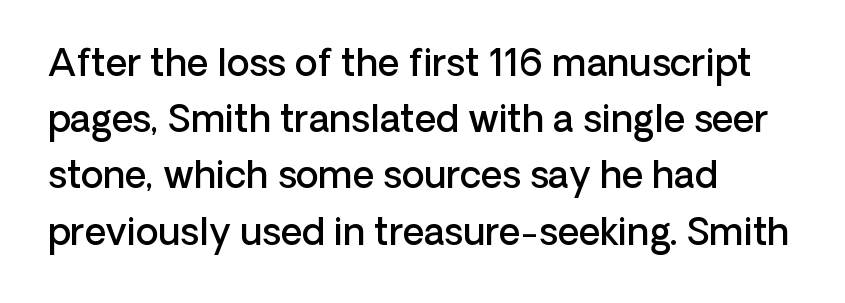
{"serif": "no", "italic": "no", "bold": "semi", "weight": "semibold", "width": "normal", "stroke_contrast": "low", "x_height": "medium", "monospaced": "no", "underline": "no", "align": "left", "line_spacing": "normal", "line_spacing_ratio": 1.52, "letter_spacing": "normal", "letter_spacing_em": 0.0, "glyph_px": 37}
